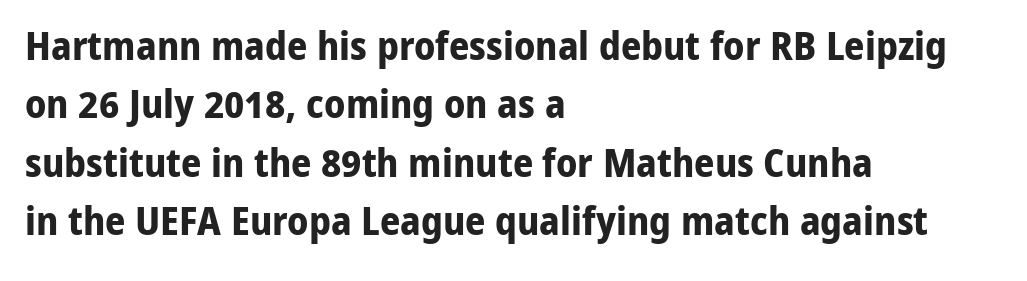
{"serif": "no", "italic": "no", "bold": "yes", "weight": "bold", "width": "normal", "stroke_contrast": "low", "x_height": "medium", "monospaced": "no", "underline": "no", "align": "left", "line_spacing": "normal", "line_spacing_ratio": 1.46, "letter_spacing": "normal", "letter_spacing_em": 0.0, "glyph_px": 40}
